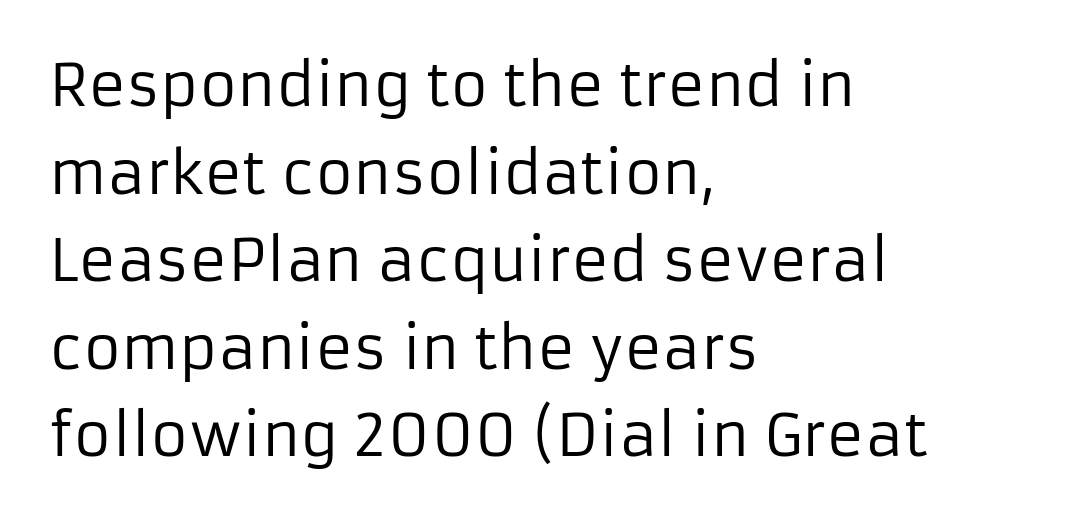
{"serif": "no", "italic": "no", "bold": "no", "weight": "regular", "width": "normal", "stroke_contrast": "low", "x_height": "medium", "monospaced": "no", "underline": "no", "align": "left", "line_spacing": "normal", "line_spacing_ratio": 1.51, "letter_spacing": "normal", "letter_spacing_em": 0.0, "glyph_px": 58}
